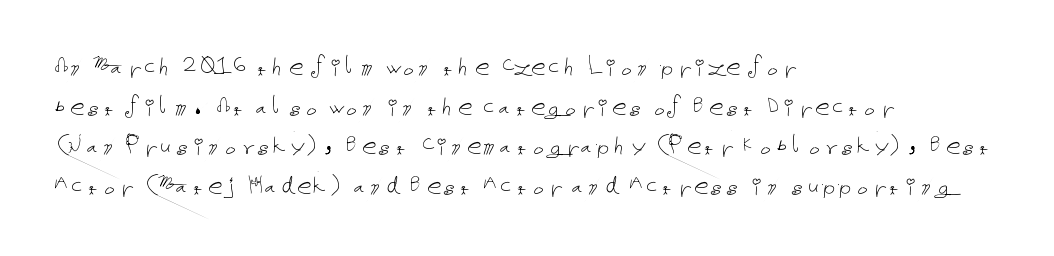
Nobody drew a line under any word here. The compositor pushed each line to the left boundary. The letterforms sit at book weight or below. Style check: upright.
